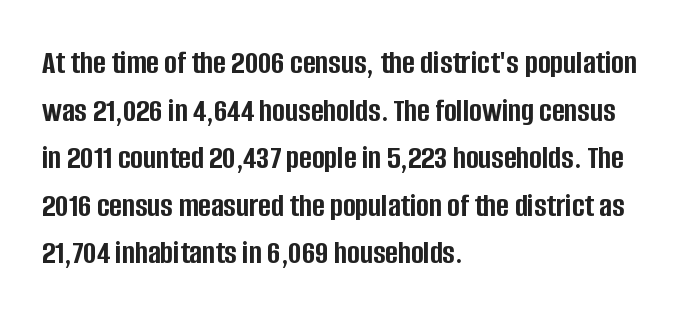
The image shows 34 px semibold, condensed sans-serif type, upright; set left-aligned, normal line spacing (1.4x), normal letter spacing, not underlined; low stroke contrast and a large x-height.
